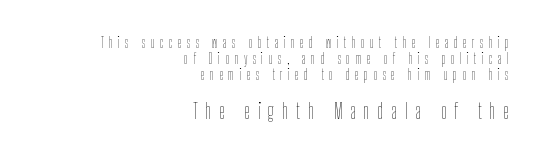
{"italic": "no", "bold": "no", "underline": "no", "align": "right", "line_spacing": "tight", "line_spacing_ratio": 1.13, "letter_spacing": "wide", "letter_spacing_em": 0.37, "larger_block": "second", "size_ratio": 1.5, "glyph_px": 21}
